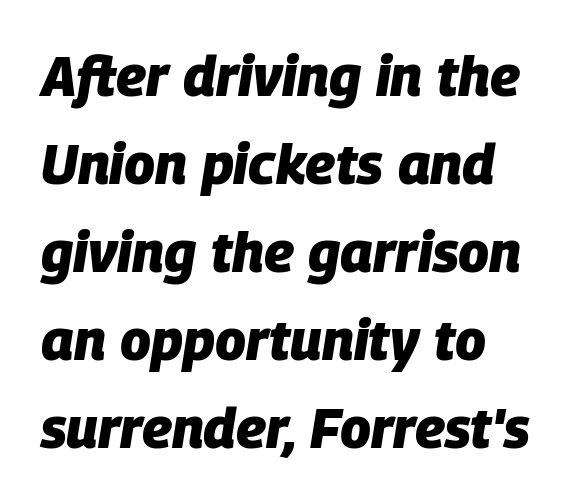
Every character sits at an angle, as italics do. Words float on clear page, feet unadorned. The letters sit at their default tracking, neither squeezed nor spread. If you measured baseline to baseline, you'd find a middling distance. Line beginnings align vertically; line endings do not.
